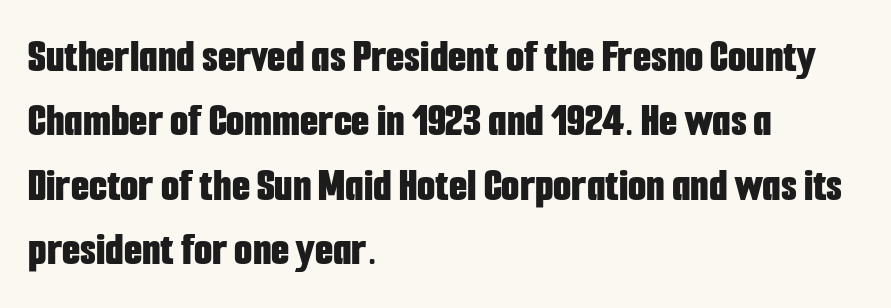
Students, this is bold: see how much ink each stroke carries. Quick note: interline space is typical. Glyph-to-glyph distance matches everyday printed text. Short and long lines alike share a common starting point at left. Observe the absence of serifs on each vertical stroke in this sample.
